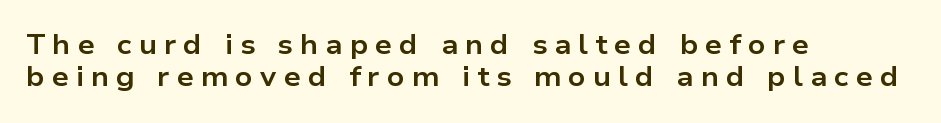
This sample uses expanded letter spacing, leaving extra air between glyphs. Posture: straight, roman, zero tilt. Underlining? Definitely not there. Line starts are locked; line ends wander. Heavy, bold letterforms.
